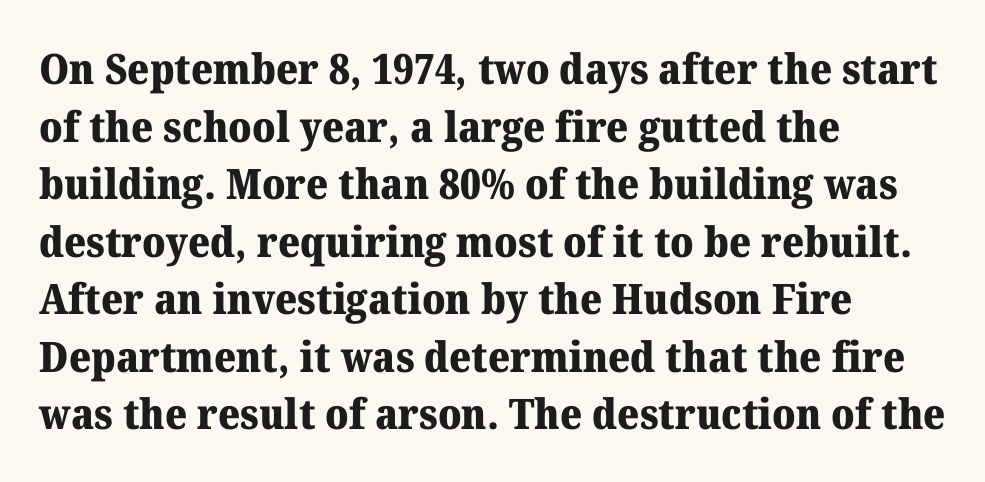
The image shows 42 px heavy serif type, upright; set left-aligned, normal line spacing (1.37x), normal letter spacing, not underlined; medium stroke contrast and a medium x-height.
